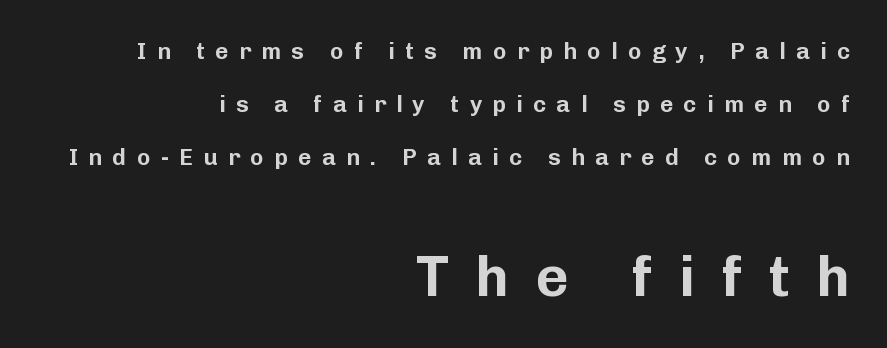
Short and long lines alike share a common ending point at right. Does the bottom block carry the larger type? Yes, it does. Nobody drew a line under any word here. The line texture is sparse and dotted thanks to wide tracking.
